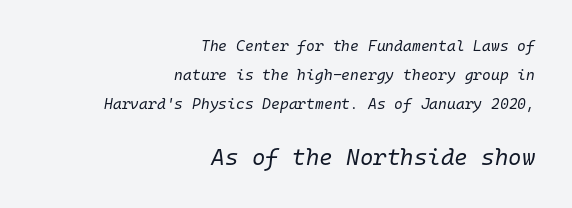
{"italic": "yes", "lean": "right", "slant_degrees": 10, "bold": "no", "underline": "no", "align": "right", "line_spacing": "loose", "line_spacing_ratio": 1.94, "letter_spacing": "normal", "letter_spacing_em": 0.0, "larger_block": "second", "size_ratio": 1.53, "glyph_px": 23}
